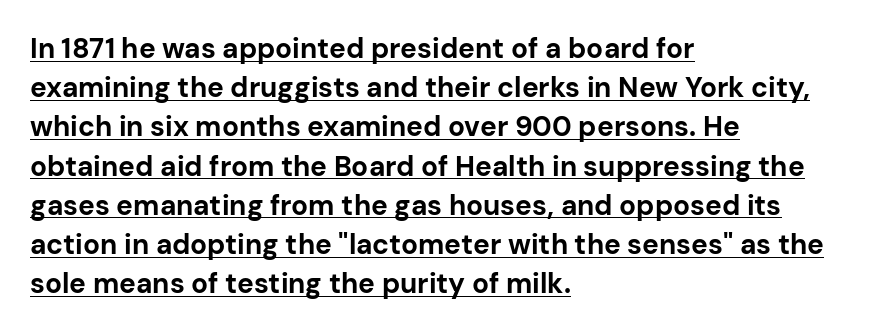
{"serif": "no", "italic": "no", "bold": "yes", "weight": "bold", "width": "normal", "stroke_contrast": "low", "x_height": "medium", "monospaced": "no", "underline": "yes", "align": "left", "line_spacing": "normal", "line_spacing_ratio": 1.4, "letter_spacing": "normal", "letter_spacing_em": 0.0, "glyph_px": 28}
